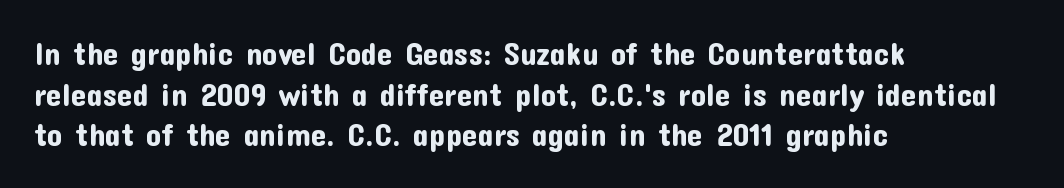
{"serif": "no", "italic": "no", "width": "normal", "stroke_contrast": "low", "x_height": "medium", "monospaced": "no", "underline": "no", "align": "left", "line_spacing": "normal", "line_spacing_ratio": 1.31, "letter_spacing": "normal", "letter_spacing_em": 0.0, "glyph_px": 31}
